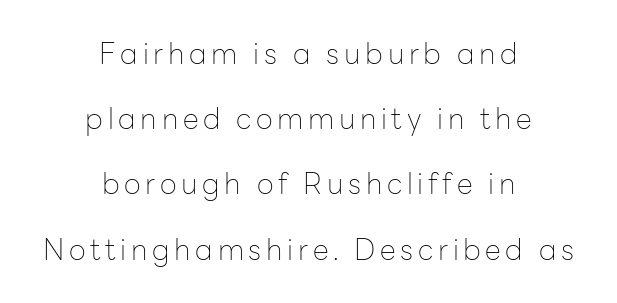
These lines are composed in type without serifs. The rendering uses a large line-height, opening up the rows. Is the stroke heavy? The answer is a plain regular-or-lighter. Line starts and ends both wander, symmetrically. Character widths vary here, with narrow letters taking less room than wide ones. The specimen reads as upright at a glance.
